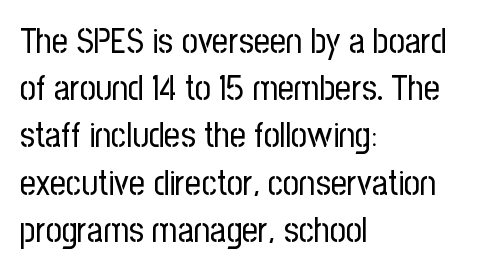
Q: Is the text bold? A: No.
Q: Is the text italic (slanted)? A: No, it is upright.
Q: Is the typeface a serif or a sans-serif typeface? A: Sans-serif.
Q: Is the text underlined? A: No.
Q: How is the paragraph aligned? A: Left-aligned.
Q: Is the spacing between letters normal or unusually wide? A: Normal.
Q: Is the spacing between lines tight, normal or loose? A: Normal.
Q: Width (condensed, normal, or wide)? A: Condensed.
Q: Stroke contrast? A: Low.
Q: x-height? A: Medium.
Q: Monospaced? A: No.
